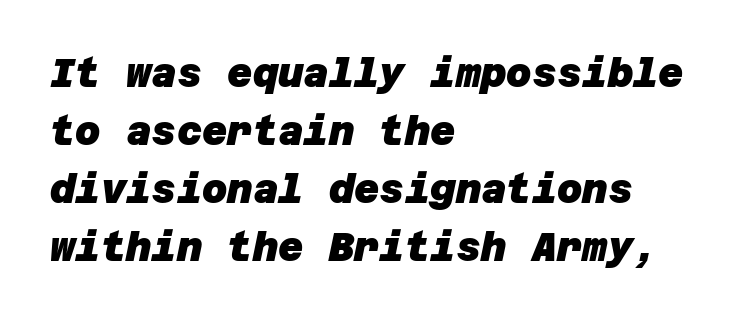
{"serif": "no", "bold": "yes", "weight": "heavy", "width": "normal", "stroke_contrast": "low", "x_height": "large", "underline": "no", "align": "left", "line_spacing": "normal", "line_spacing_ratio": 1.49, "letter_spacing": "normal", "letter_spacing_em": 0.0, "glyph_px": 39}
